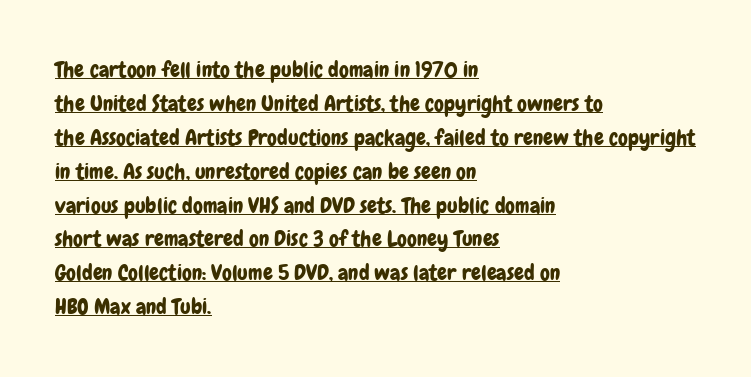
Q: Is the text italic (slanted)? A: No, it is upright.
Q: Is the text underlined? A: Yes.
Q: How is the paragraph aligned? A: Left-aligned.
Q: Is the spacing between letters normal or unusually wide? A: Normal.
Q: Is the spacing between lines tight, normal or loose? A: Normal.
